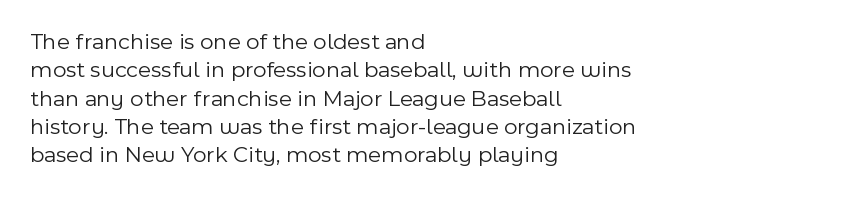
Nobody touched the tracking dial on this one. Visually the block forms a straight wall on the left and a jagged coastline on the right. Posture: upright roman. Beneath every word, the page is bare.
